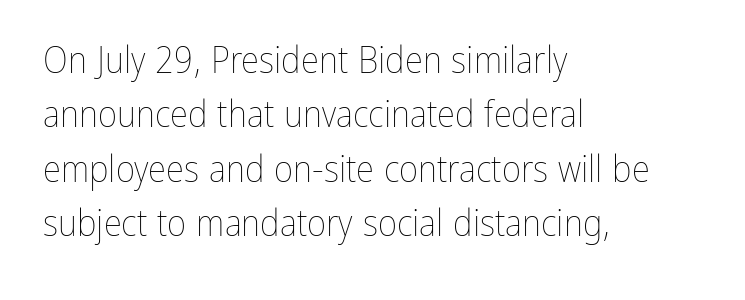
Every character sits straight up, as roman type does. Anything drawn beneath the words? Only blank space. Spacing between characters is what you'd get straight out of the box. A quiet, ordinary-to-light weight characterises the typeface.
